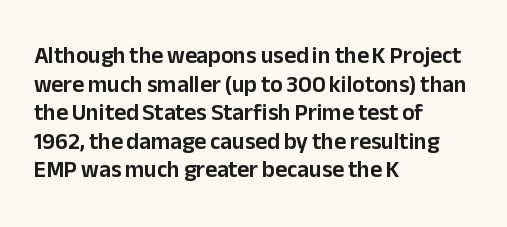
Q: Is the text italic (slanted)? A: No, it is upright.
Q: Is the text underlined? A: No.
Q: How is the paragraph aligned? A: Left-aligned.
Q: Is the spacing between letters normal or unusually wide? A: Normal.
